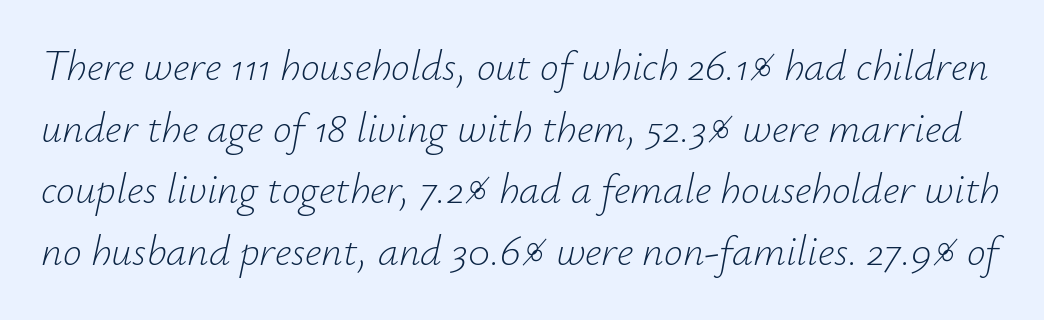
{"italic": "yes", "lean": "right", "slant_degrees": 12, "bold": "no", "weight": "light", "width": "normal", "stroke_contrast": "low", "x_height": "small", "monospaced": "no", "underline": "no", "line_spacing": "normal", "line_spacing_ratio": 1.47, "letter_spacing": "normal", "letter_spacing_em": 0.0, "glyph_px": 42}
